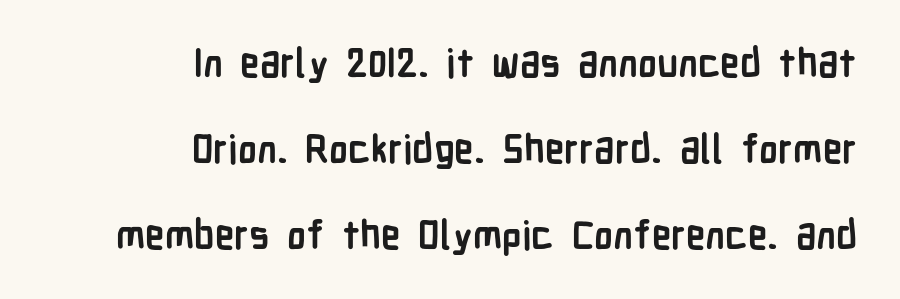
{"serif": "no", "italic": "no", "bold": "yes", "weight": "semibold", "width": "condensed", "stroke_contrast": "low", "x_height": "medium", "monospaced": "no", "underline": "no", "align": "right", "line_spacing": "loose", "line_spacing_ratio": 2.21, "letter_spacing": "normal", "letter_spacing_em": 0.0, "glyph_px": 39}
